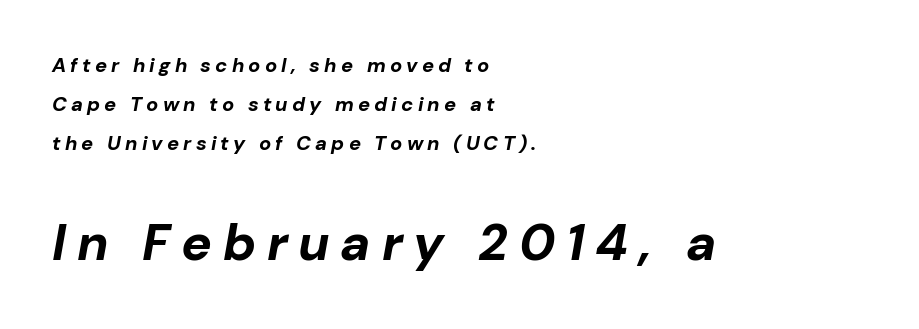
Q: Is the text bold? A: Yes.
Q: Is the text italic (slanted)? A: Yes, it leans right by about 10 degrees.
Q: Is the text underlined? A: No.
Q: How is the paragraph aligned? A: Left-aligned.
Q: Is the spacing between letters normal or unusually wide? A: Unusually wide.
Q: Is the spacing between lines tight, normal or loose? A: Loose.
Q: Which block of text is set in a larger size, the first (top) or the second (bottom)? A: The second (bottom) one.
Q: Width (condensed, normal, or wide)? A: Normal.
Q: Stroke contrast? A: Low.
Q: x-height? A: Medium.
Q: Monospaced? A: No.
